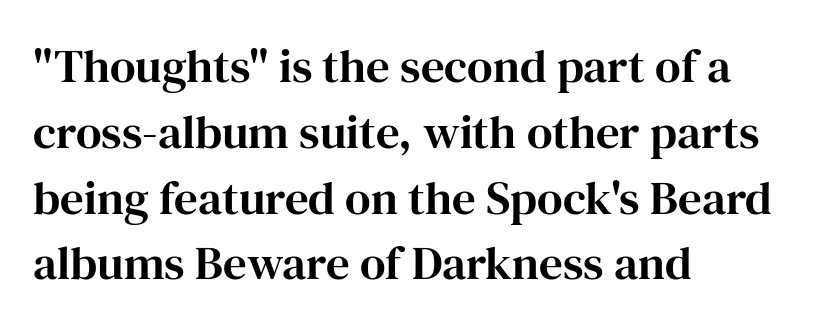
{"serif": "yes", "italic": "no", "width": "normal", "stroke_contrast": "high", "x_height": "medium", "monospaced": "no", "underline": "no", "align": "left", "line_spacing": "normal", "line_spacing_ratio": 1.4, "letter_spacing": "normal", "letter_spacing_em": 0.0, "glyph_px": 47}
